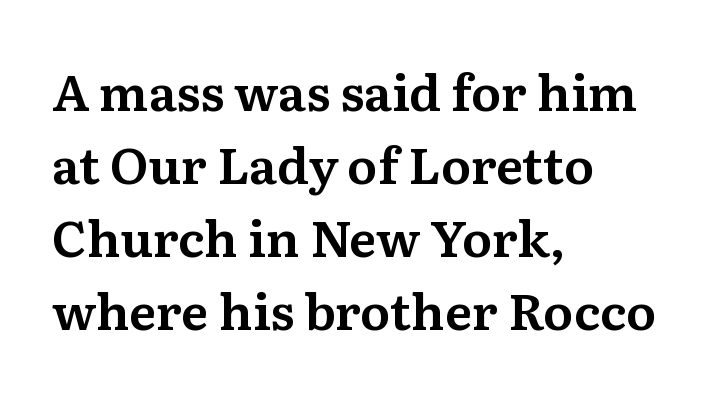
{"serif": "yes", "italic": "no", "width": "normal", "stroke_contrast": "medium", "x_height": "medium", "monospaced": "no", "underline": "no", "align": "left", "line_spacing": "normal", "line_spacing_ratio": 1.46, "letter_spacing": "normal", "letter_spacing_em": 0.0, "glyph_px": 50}
